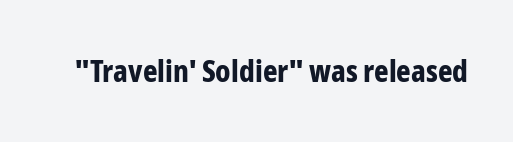
Q: Is the text bold? A: Yes.
Q: Is the text italic (slanted)? A: No, it is upright.
Q: Is the typeface a serif or a sans-serif typeface? A: Sans-serif.
Q: Is the text underlined? A: No.
Q: Is the spacing between letters normal or unusually wide? A: Normal.
Q: Width (condensed, normal, or wide)? A: Condensed.
Q: Stroke contrast? A: Low.
Q: x-height? A: Medium.
Q: Monospaced? A: No.
